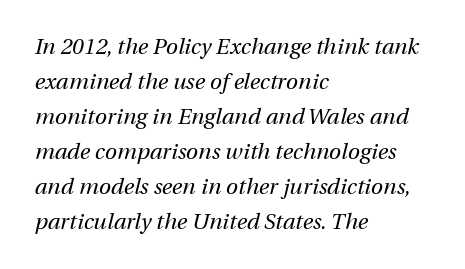
{"italic": "yes", "lean": "right", "slant_degrees": 12, "bold": "no", "underline": "no", "align": "left", "line_spacing": "normal", "line_spacing_ratio": 1.59, "letter_spacing": "normal", "letter_spacing_em": 0.0, "glyph_px": 22}
